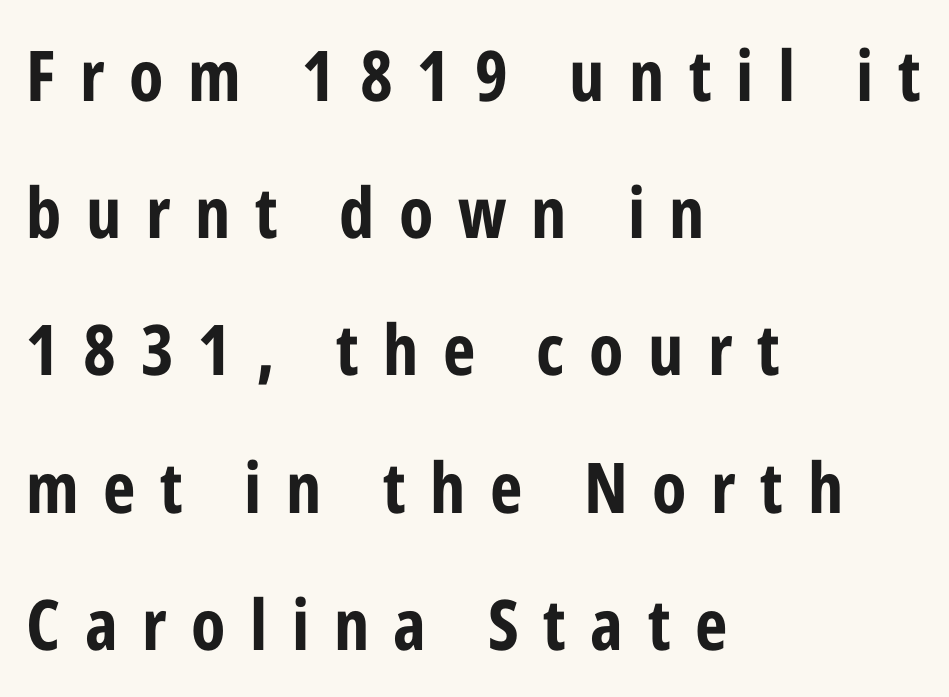
Q: Is the text bold? A: Yes.
Q: Is the text italic (slanted)? A: No, it is upright.
Q: Is the typeface a serif or a sans-serif typeface? A: Sans-serif.
Q: Is the text underlined? A: No.
Q: How is the paragraph aligned? A: Left-aligned.
Q: Is the spacing between letters normal or unusually wide? A: Unusually wide.
Q: Is the spacing between lines tight, normal or loose? A: Loose.
Q: Width (condensed, normal, or wide)? A: Condensed.
Q: Stroke contrast? A: Low.
Q: x-height? A: Medium.
Q: Monospaced? A: No.
